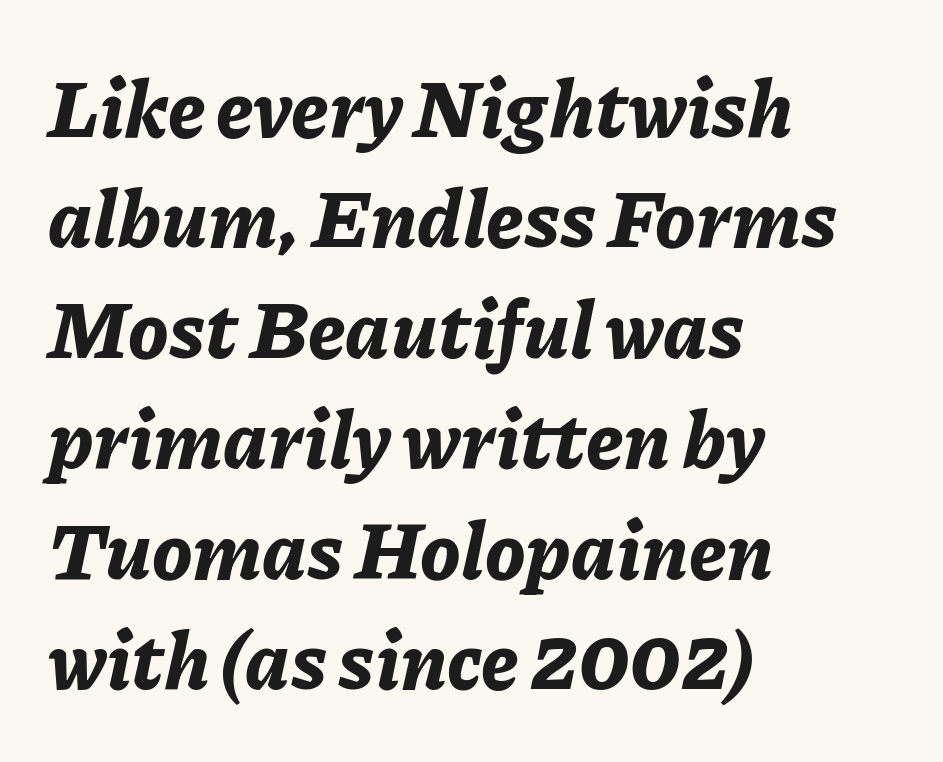
Q: Is the text bold? A: Yes.
Q: Is the text italic (slanted)? A: Yes, it leans right by about 11 degrees.
Q: Is the text underlined? A: No.
Q: How is the paragraph aligned? A: Left-aligned.
Q: Is the spacing between letters normal or unusually wide? A: Normal.
Q: Is the spacing between lines tight, normal or loose? A: Normal.
Q: Width (condensed, normal, or wide)? A: Normal.
Q: Stroke contrast? A: Low.
Q: x-height? A: Medium.
Q: Monospaced? A: No.
